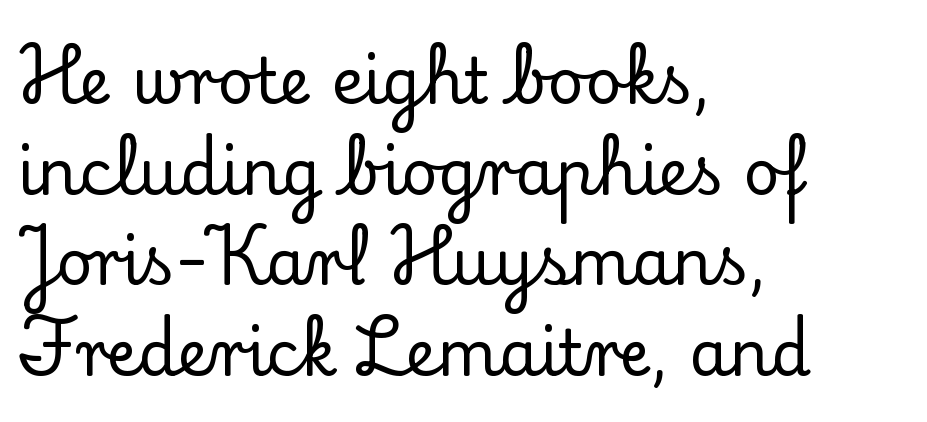
The line texture is even and compact thanks to regular tracking. Honestly, the row spacing looks completely unremarkable. These lines were composed using upright roman letters. Each letter keeps its own natural width here, so spacing adapts to shape. Unmarked baselines from the first word to the last.
